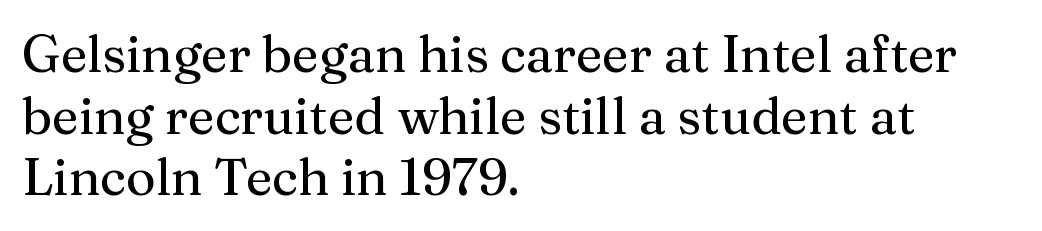
{"serif": "yes", "italic": "no", "width": "normal", "stroke_contrast": "medium", "x_height": "medium", "monospaced": "no", "underline": "no", "align": "left", "line_spacing_ratio": 1.21, "letter_spacing": "normal", "letter_spacing_em": 0.0, "glyph_px": 51}
